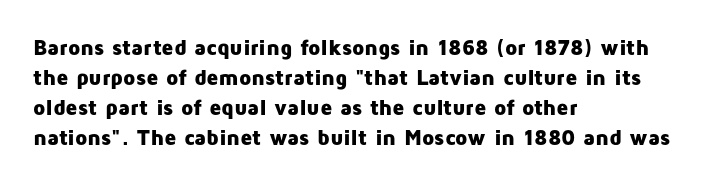
{"italic": "no", "bold": "yes", "underline": "no", "align": "left", "line_spacing": "normal", "line_spacing_ratio": 1.37, "letter_spacing": "normal", "letter_spacing_em": 0.0, "glyph_px": 22}
